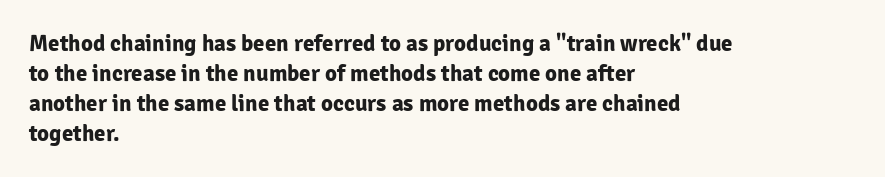
Designer's note — italics off, roman on. Clear beneath every line of the passage. Set as a true bold cut, around the 700 mark. How would I describe the line gaps? Plain and ordinary.
